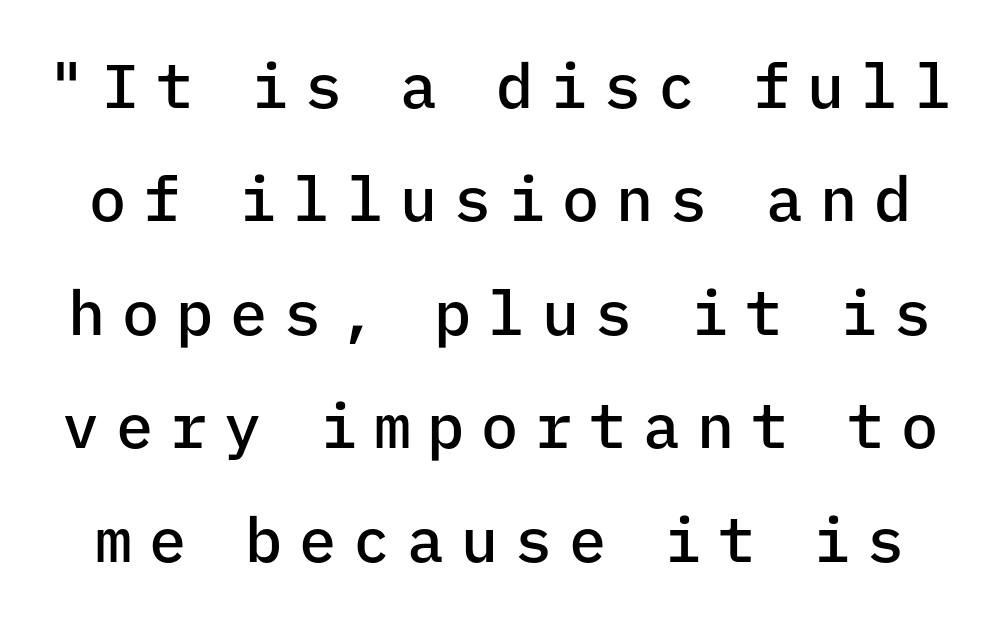
The image shows 62 px semibold sans-serif type, upright, monospaced; set line spacing 1.83x, unusually wide letter spacing (+0.27 em), not underlined; low stroke contrast and a medium x-height.
